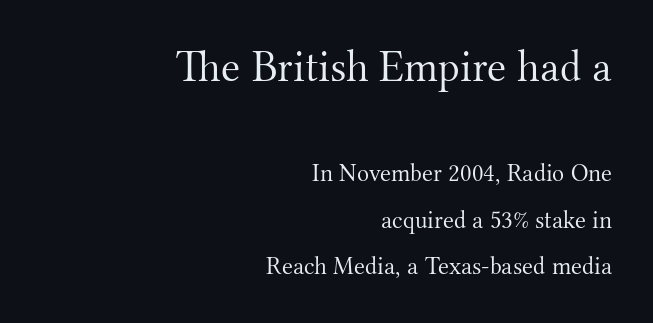
The image shows 44 px light serif type, upright; set right-aligned, line spacing 1.86x, normal letter spacing, not underlined; the first (top) block is 1.76x larger; medium stroke contrast and a small x-height.
